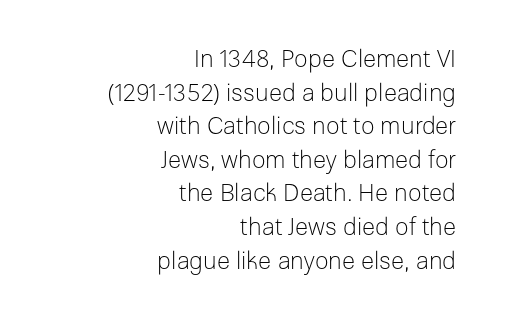
The image shows 24 px text type, upright; set right-aligned, normal line spacing (1.4x), normal letter spacing, not underlined.
